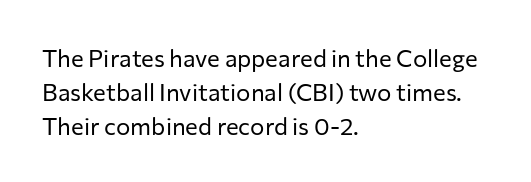
Decoration check: the copy has no underline. Teacher's note: observe the even left margin — that is flush-left alignment. Interline gaps are of average width in this sample. No chunkiness to these letters — they're not bold. These lines were composed using upright roman letters.
